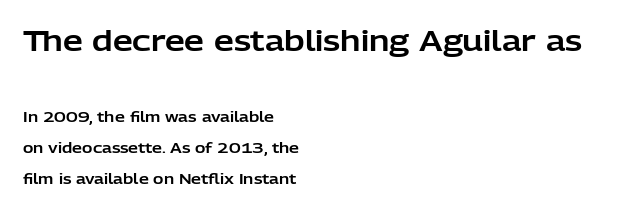
The image shows 28 px sans-serif type, upright; set left-aligned, loose line spacing (2.23x), normal letter spacing, not underlined; the first (top) block is 2.0x larger; low stroke contrast and a medium x-height.
